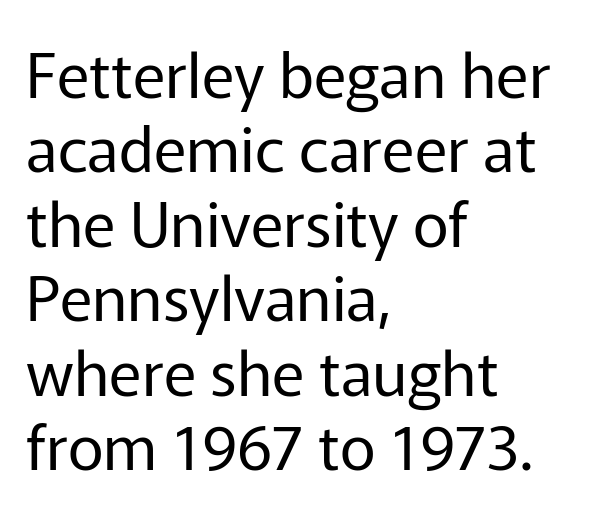
Q: Is the text bold? A: No.
Q: Is the text italic (slanted)? A: No, it is upright.
Q: Is the typeface a serif or a sans-serif typeface? A: Sans-serif.
Q: Is the text underlined? A: No.
Q: How is the paragraph aligned? A: Left-aligned.
Q: Is the spacing between letters normal or unusually wide? A: Normal.
Q: Width (condensed, normal, or wide)? A: Normal.
Q: Stroke contrast? A: Low.
Q: x-height? A: Medium.
Q: Monospaced? A: No.
